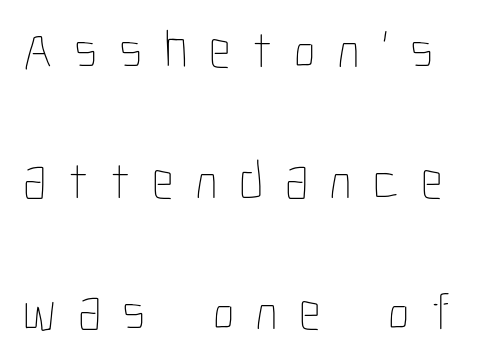
{"italic": "no", "bold": "no", "weight": "thin", "width": "condensed", "stroke_contrast": "low", "x_height": "medium", "monospaced": "no", "underline": "no", "line_spacing": "loose", "line_spacing_ratio": 2.43, "letter_spacing": "wide", "letter_spacing_em": 0.4, "glyph_px": 54}
